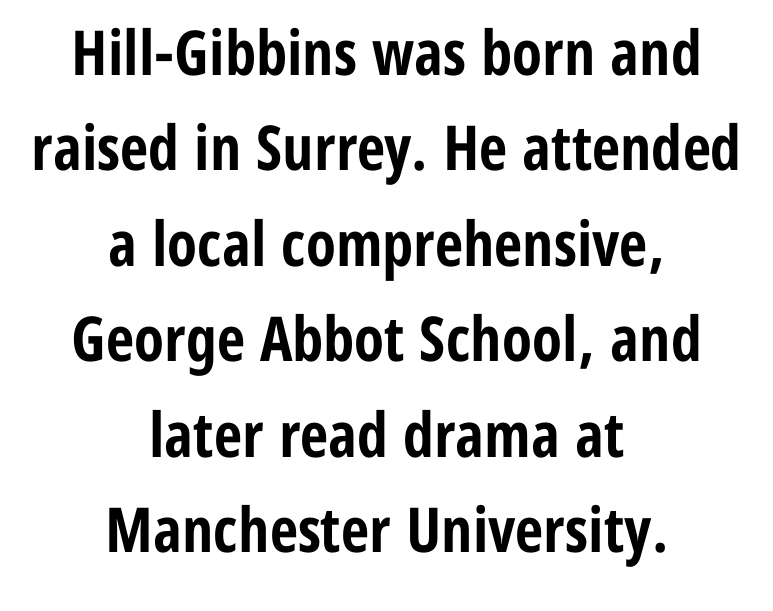
Q: Is the text bold? A: Yes.
Q: Is the text italic (slanted)? A: No, it is upright.
Q: Is the typeface a serif or a sans-serif typeface? A: Sans-serif.
Q: Is the text underlined? A: No.
Q: How is the paragraph aligned? A: Centered.
Q: Is the spacing between letters normal or unusually wide? A: Normal.
Q: Is the spacing between lines tight, normal or loose? A: Normal.
Q: Width (condensed, normal, or wide)? A: Condensed.
Q: Stroke contrast? A: Low.
Q: x-height? A: Medium.
Q: Monospaced? A: No.
